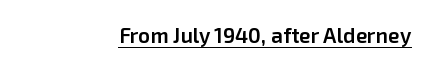
{"italic": "no", "bold": "semi", "underline": "yes", "align": "right", "letter_spacing": "normal", "letter_spacing_em": 0.0, "glyph_px": 21}
